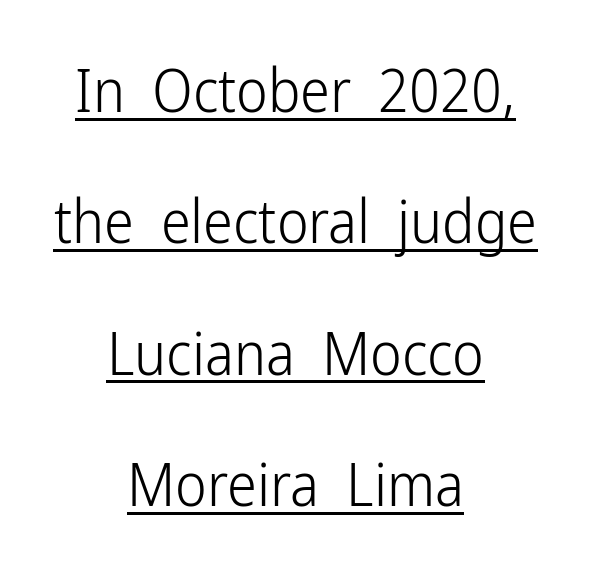
The image shows 60 px light, condensed sans-serif type, upright; set centered, loose line spacing (2.19x), normal letter spacing, underlined; low stroke contrast and a medium x-height.
